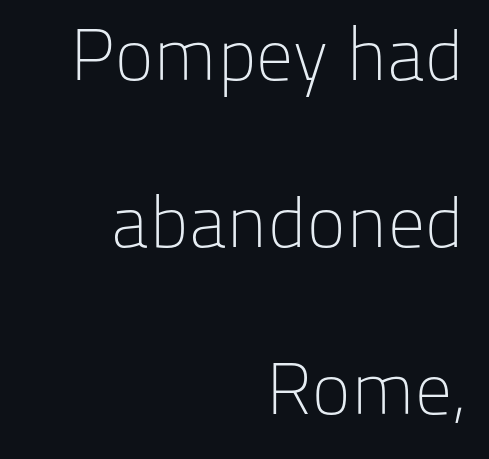
Italic? Not at all — the glyphs are vertical. This rendering employs a face without finishing strokes, i.e., a sans-serif. These glyphs show unthickened strokes, regular width or finer. Where is the straight margin? On the right.
